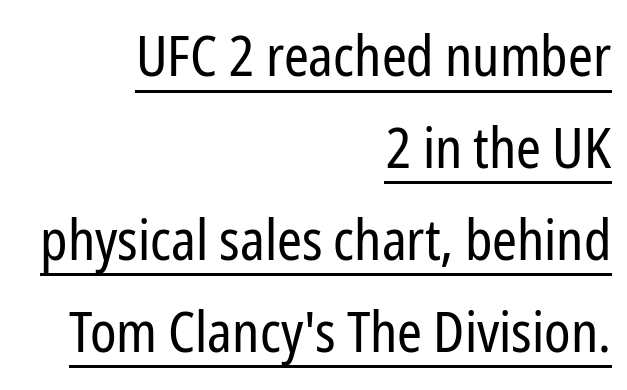
Q: Is the text bold? A: No.
Q: Is the text italic (slanted)? A: No, it is upright.
Q: Is the typeface a serif or a sans-serif typeface? A: Sans-serif.
Q: Is the text underlined? A: Yes.
Q: How is the paragraph aligned? A: Right-aligned.
Q: Is the spacing between letters normal or unusually wide? A: Normal.
Q: Is the spacing between lines tight, normal or loose? A: Normal.
Q: Width (condensed, normal, or wide)? A: Condensed.
Q: Stroke contrast? A: Low.
Q: x-height? A: Medium.
Q: Monospaced? A: No.
